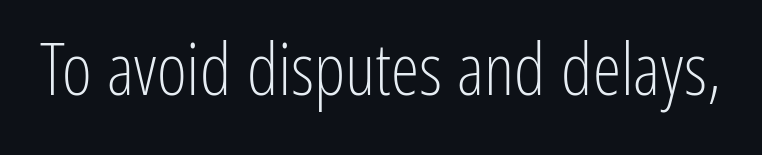
{"serif": "no", "italic": "no", "bold": "no", "weight": "light", "width": "condensed", "stroke_contrast": "low", "x_height": "medium", "monospaced": "no", "underline": "no", "letter_spacing": "normal", "letter_spacing_em": 0.0, "glyph_px": 72}
